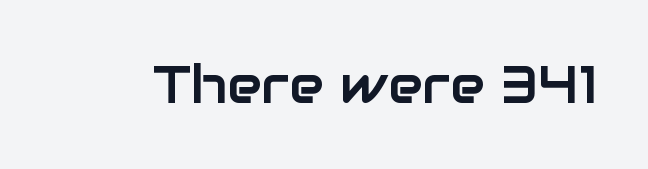
Check the space under the baseline: it is left empty. Vertical strokes here are truly vertical. Letterform terminals end flat and unadorned throughout the passage. The rendering keeps characters at their native spacing. These lines are rendered in a variable-pitch font.
